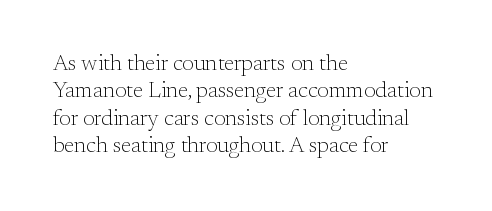
Rendered with straight, roman letterforms. Weight: not bold — regular or lighter. Words appear dense and cohesive because spacing is normal. Horizontal alignment here is leftward, the default for most running prose. A clean baseline with only descenders dipping below it.
